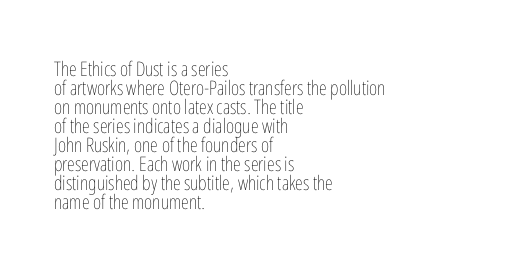
Q: Is the text bold? A: No.
Q: Is the text italic (slanted)? A: No, it is upright.
Q: Is the text underlined? A: No.
Q: How is the paragraph aligned? A: Left-aligned.
Q: Is the spacing between letters normal or unusually wide? A: Normal.
Q: Is the spacing between lines tight, normal or loose? A: Tight.
